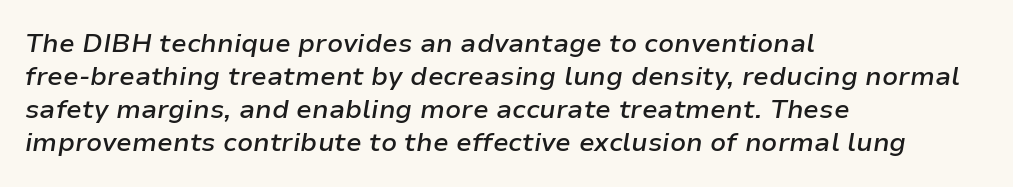
{"italic": "yes", "lean": "right", "slant_degrees": 9, "bold": "semi", "underline": "no", "align": "left", "line_spacing": "normal", "line_spacing_ratio": 1.27, "letter_spacing": "normal", "letter_spacing_em": 0.0, "glyph_px": 26}
